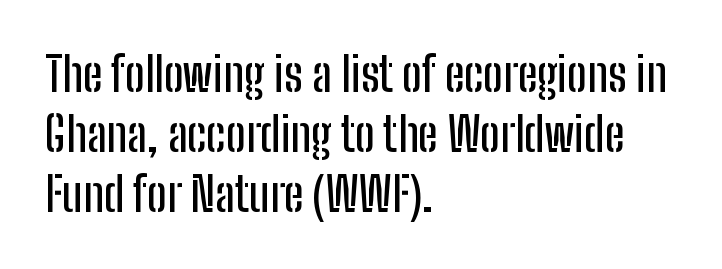
The image shows 47 px condensed sans-serif type, upright; set left-aligned, normal line spacing (1.28x), normal letter spacing, not underlined; low stroke contrast and a medium x-height.
